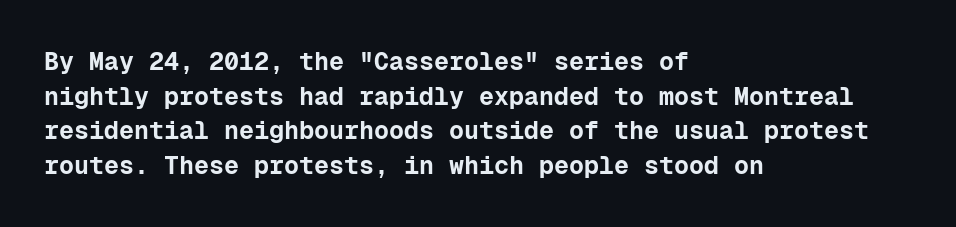
The type sits square on the baseline with zero lean. Summary of weight: heavy, a full bold. Rule under the text: the space is simply empty. Is the letter spacing exaggerated? No — it looks like the ordinary default.
